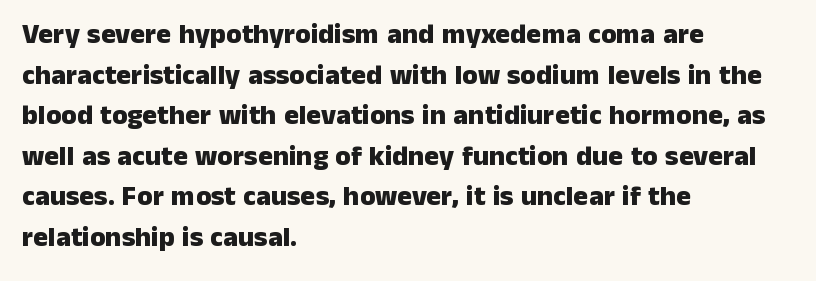
The image shows 28 px heavy sans-serif type, upright; set left-aligned, normal line spacing (1.45x), normal letter spacing, not underlined; low stroke contrast and a medium x-height.
